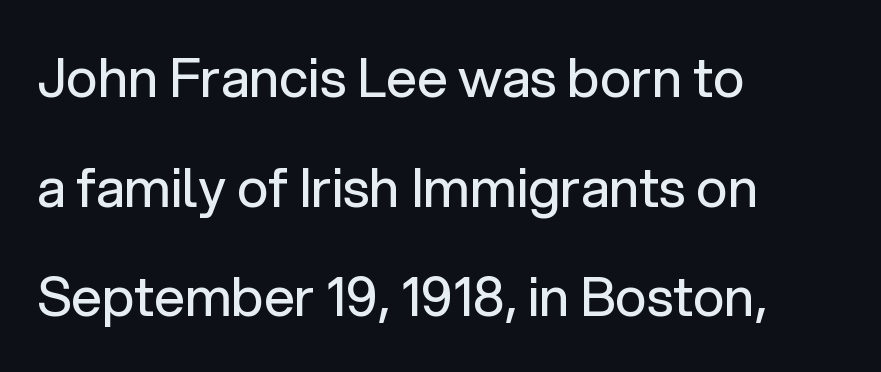
Honestly, there is no underline to notice here at all. Character widths vary here, with narrow letters taking less room than wide ones. The text was rendered using a sans face with plain stroke endings. Stem width sits at or under what a default text font uses. Posture: upright roman.
